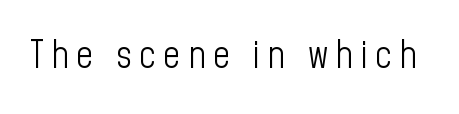
Q: Is the text bold? A: No.
Q: Is the text italic (slanted)? A: No, it is upright.
Q: Is the typeface a serif or a sans-serif typeface? A: Sans-serif.
Q: Is the text underlined? A: No.
Q: Width (condensed, normal, or wide)? A: Condensed.
Q: Stroke contrast? A: Low.
Q: x-height? A: Medium.
Q: Monospaced? A: No.
